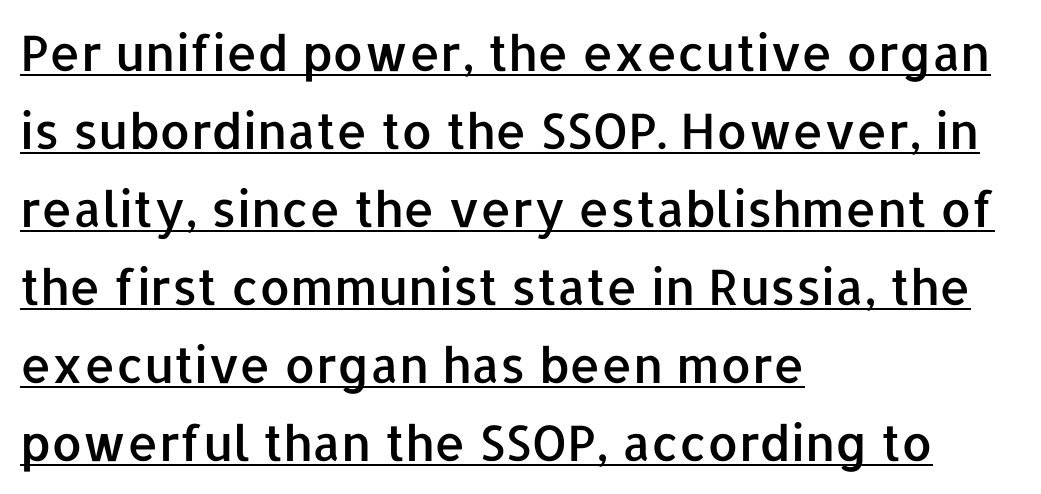
Underlined type. Is there much room between lines? A standard amount, neither cramped nor airy. This sample has the flowing, uneven cadence of proportional lettering. These lines keep a tight, regular rhythm from letter to letter.
